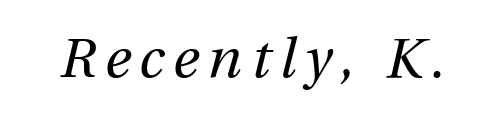
The image shows 56 px regular-weight type, italic (leaning right); set not underlined; medium stroke contrast and a medium x-height.
